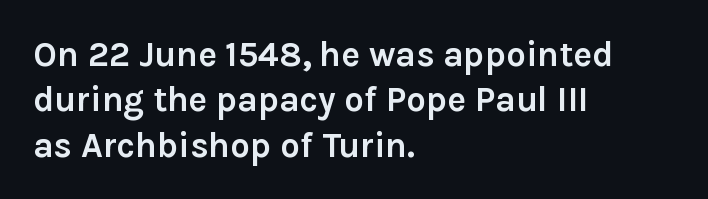
The image shows 35 px semibold sans-serif type, upright; set left-aligned, normal line spacing (1.3x), normal letter spacing, not underlined; low stroke contrast and a medium x-height.
